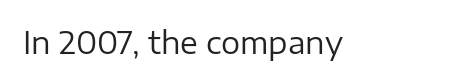
{"serif": "no", "italic": "no", "bold": "no", "weight": "regular", "width": "normal", "stroke_contrast": "low", "x_height": "medium", "monospaced": "no", "underline": "no", "letter_spacing": "normal", "letter_spacing_em": 0.0, "glyph_px": 30}
